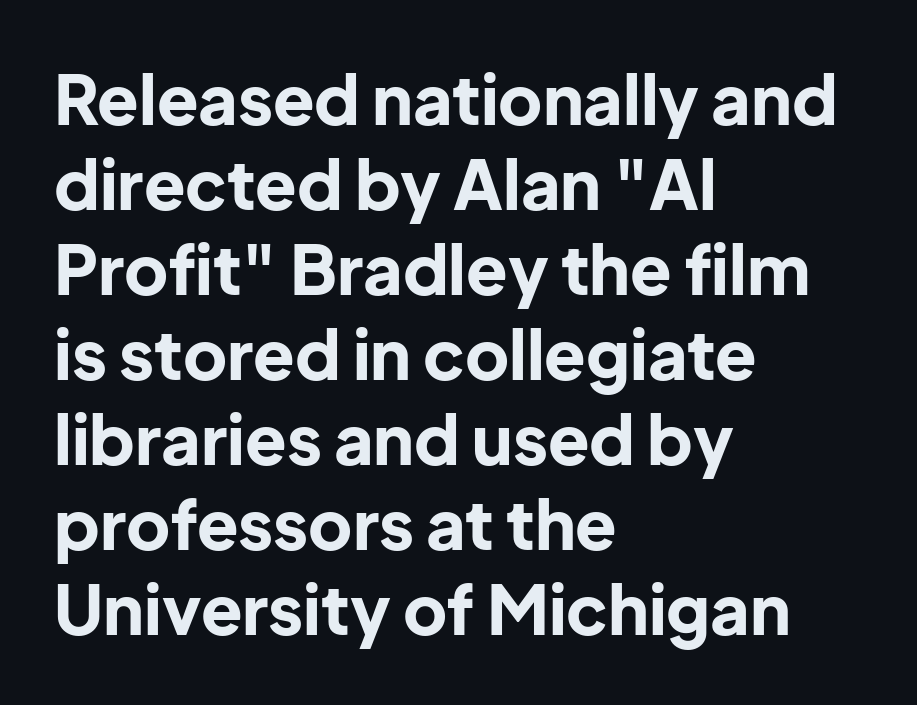
{"serif": "no", "italic": "no", "bold": "yes", "weight": "bold", "width": "normal", "stroke_contrast": "low", "x_height": "medium", "monospaced": "no", "underline": "no", "align": "left", "line_spacing": "normal", "line_spacing_ratio": 1.25, "letter_spacing": "normal", "letter_spacing_em": 0.0, "glyph_px": 68}
